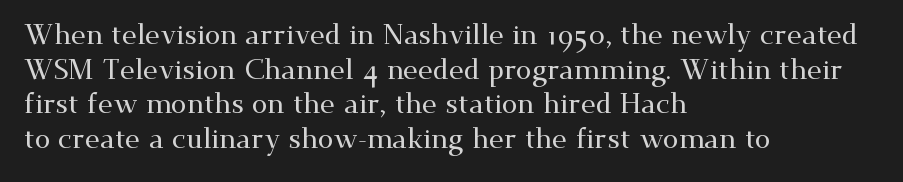
Q: Is the text italic (slanted)? A: No, it is upright.
Q: Is the typeface a serif or a sans-serif typeface? A: Serif.
Q: Is the text underlined? A: No.
Q: How is the paragraph aligned? A: Left-aligned.
Q: Is the spacing between letters normal or unusually wide? A: Normal.
Q: Width (condensed, normal, or wide)? A: Wide.
Q: Stroke contrast? A: Medium.
Q: x-height? A: Small.
Q: Monospaced? A: No.
